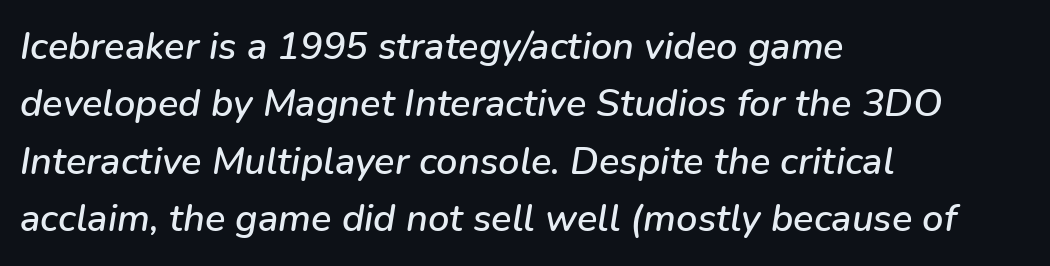
{"italic": "yes", "lean": "right", "slant_degrees": 9, "width": "normal", "stroke_contrast": "low", "x_height": "medium", "monospaced": "no", "underline": "no", "align": "left", "line_spacing": "normal", "line_spacing_ratio": 1.51, "letter_spacing": "normal", "letter_spacing_em": 0.0, "glyph_px": 38}
